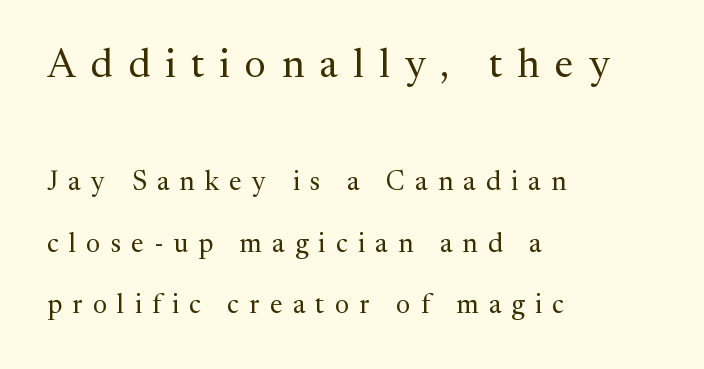
Q: Is the text bold? A: No.
Q: Is the text italic (slanted)? A: No, it is upright.
Q: Is the typeface a serif or a sans-serif typeface? A: Serif.
Q: Is the text underlined? A: No.
Q: How is the paragraph aligned? A: Left-aligned.
Q: Is the spacing between letters normal or unusually wide? A: Unusually wide.
Q: Is the spacing between lines tight, normal or loose? A: Loose.
Q: Which block of text is set in a larger size, the first (top) or the second (bottom)? A: The first (top) one.
Q: Width (condensed, normal, or wide)? A: Normal.
Q: Stroke contrast? A: Medium.
Q: x-height? A: Medium.
Q: Monospaced? A: No.
